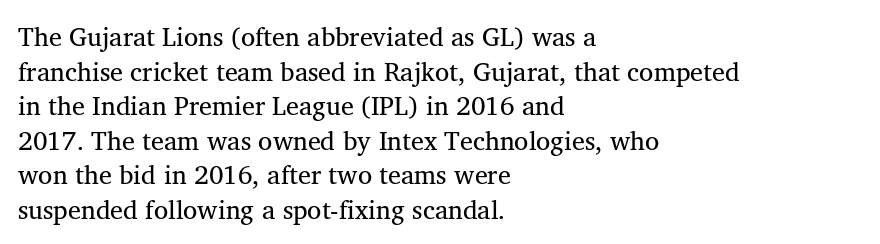
Vertically, the passage feels balanced, rows spaced as you'd expect. Unmarked baselines from the first word to the last. If you drew a ruler down the left edge, every line would touch it. The passage shown has conventional tracking throughout.
